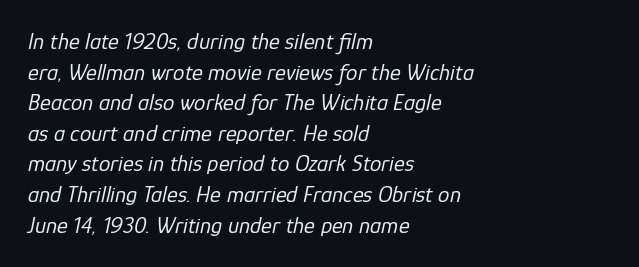
How would I describe the line gaps? Plain and ordinary. Line beginnings align vertically; line endings do not. Designer's note — italics engaged. A clean baseline with only descenders dipping below it. This rendering leaves character spacing at its baseline value.
